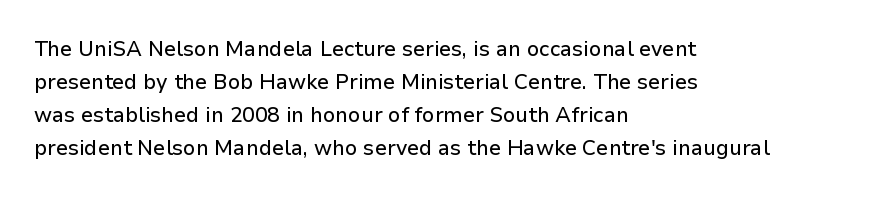
{"italic": "no", "underline": "no", "align": "left", "line_spacing": "normal", "line_spacing_ratio": 1.57, "letter_spacing": "normal", "letter_spacing_em": 0.0, "glyph_px": 21}
